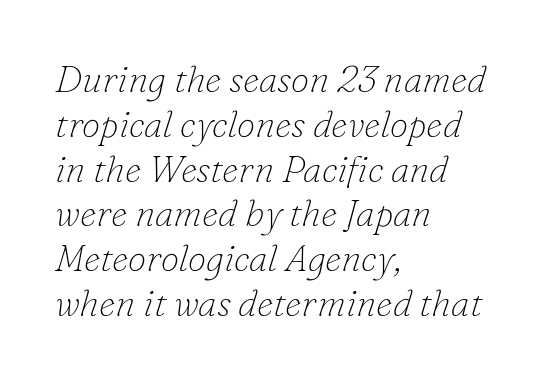
Q: Is the text bold? A: No.
Q: Is the text italic (slanted)? A: Yes, it leans right by about 16 degrees.
Q: Is the typeface a serif or a sans-serif typeface? A: Serif.
Q: Is the text underlined? A: No.
Q: How is the paragraph aligned? A: Left-aligned.
Q: Is the spacing between letters normal or unusually wide? A: Normal.
Q: Width (condensed, normal, or wide)? A: Normal.
Q: Stroke contrast? A: Low.
Q: x-height? A: Small.
Q: Monospaced? A: No.
